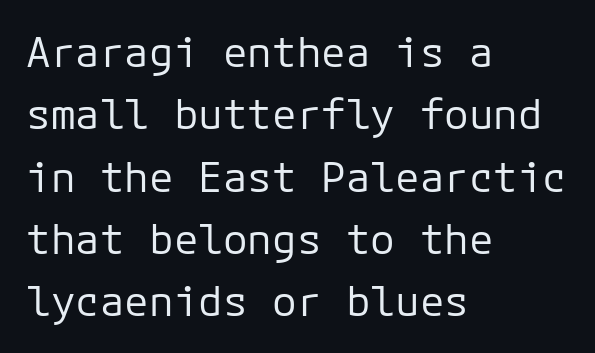
The image shows 41 px regular-weight sans-serif type, upright, monospaced; set left-aligned, normal line spacing (1.52x), normal letter spacing, not underlined; low stroke contrast and a medium x-height.
